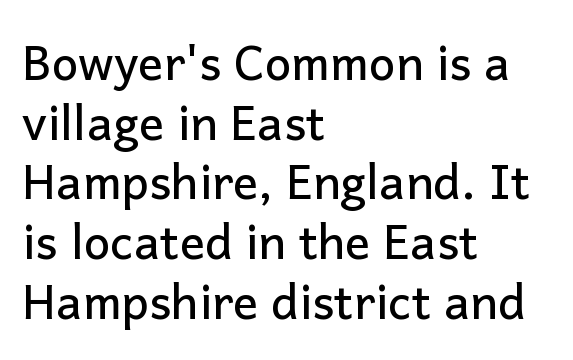
Q: Is the text italic (slanted)? A: No, it is upright.
Q: Is the typeface a serif or a sans-serif typeface? A: Sans-serif.
Q: Is the text underlined? A: No.
Q: How is the paragraph aligned? A: Left-aligned.
Q: Is the spacing between letters normal or unusually wide? A: Normal.
Q: Is the spacing between lines tight, normal or loose? A: Normal.
Q: Width (condensed, normal, or wide)? A: Normal.
Q: Stroke contrast? A: Low.
Q: x-height? A: Medium.
Q: Monospaced? A: No.
